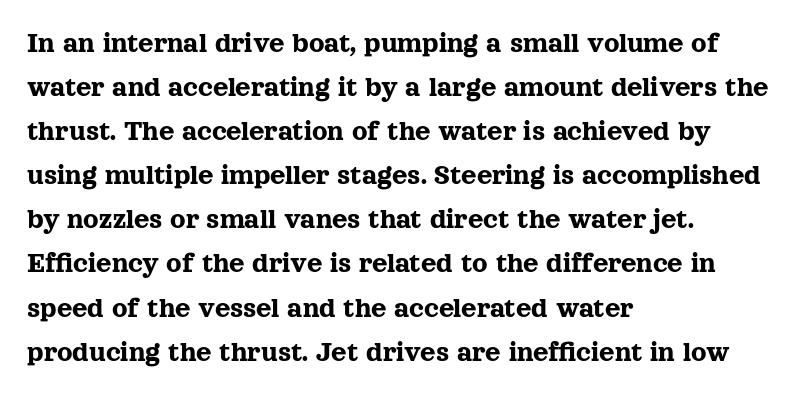
Q: Is the text italic (slanted)? A: No, it is upright.
Q: Is the typeface a serif or a sans-serif typeface? A: Serif.
Q: Is the text underlined? A: No.
Q: How is the paragraph aligned? A: Left-aligned.
Q: Is the spacing between letters normal or unusually wide? A: Normal.
Q: Is the spacing between lines tight, normal or loose? A: Normal.
Q: Width (condensed, normal, or wide)? A: Normal.
Q: x-height? A: Medium.
Q: Monospaced? A: No.
